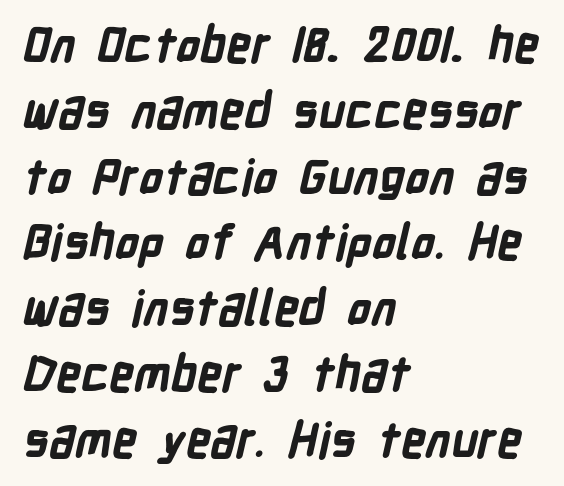
The image shows 48 px bold, condensed sans-serif type; set left-aligned, normal line spacing (1.37x), normal letter spacing, not underlined; low stroke contrast and a medium x-height.
